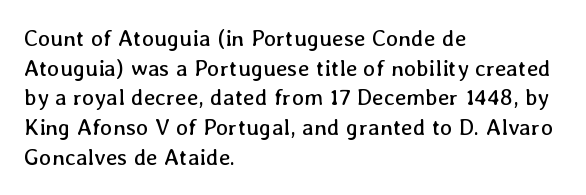
The lines sit at an ordinary, default distance from one another. The rag falls on the right side of this text block. The characters are drawn with everyday or finer stroke widths. Descender tails drop into unmarked territory.
